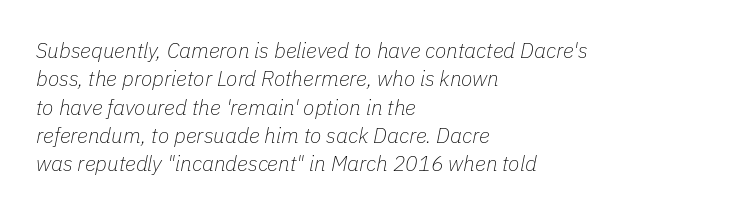
The cut favours lightness, reaching ordinary text weight at its darkest. Letter spacing: default. The block of text has a typical density, with ordinary space between rows. The compositor pushed each line to the left boundary. Notice how the stems are inclined rather than vertical — that's the hallmark of italics.
